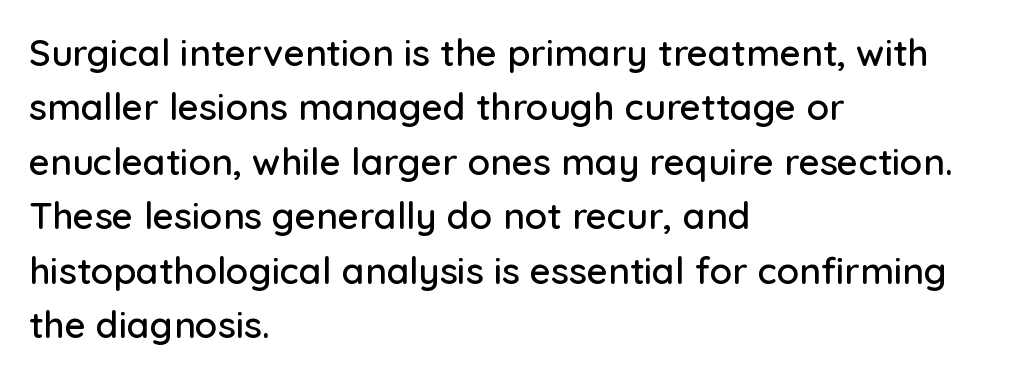
The image shows 37 px sans-serif type, upright; set left-aligned, normal line spacing (1.47x), normal letter spacing, not underlined; low stroke contrast and a medium x-height.
